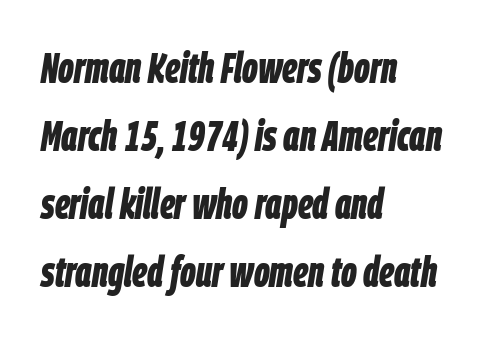
Q: Is the text bold? A: Yes.
Q: Is the text italic (slanted)? A: Yes, it leans right by about 9 degrees.
Q: Is the text underlined? A: No.
Q: How is the paragraph aligned? A: Left-aligned.
Q: Is the spacing between letters normal or unusually wide? A: Normal.
Q: Is the spacing between lines tight, normal or loose? A: Normal.
Q: Width (condensed, normal, or wide)? A: Condensed.
Q: Stroke contrast? A: Low.
Q: x-height? A: Large.
Q: Monospaced? A: No.
